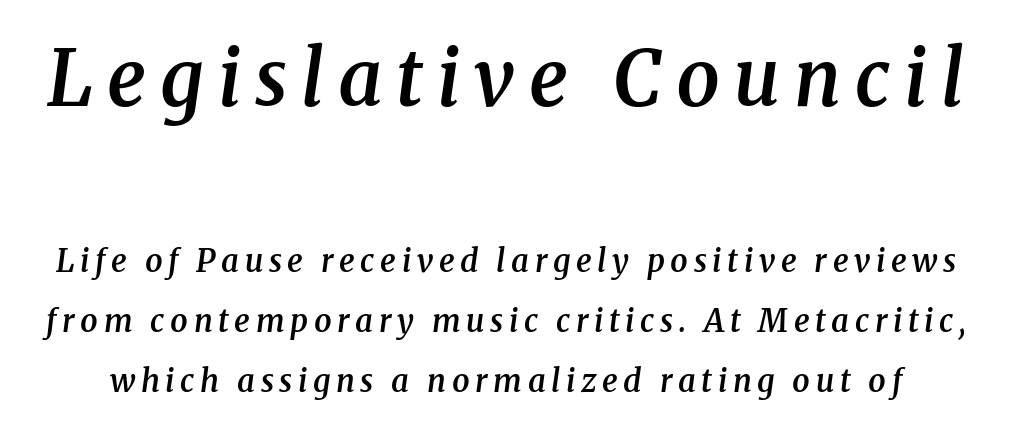
{"serif": "yes", "italic": "yes", "lean": "right", "slant_degrees": 8, "bold": "semi", "weight": "semibold", "width": "normal", "stroke_contrast": "medium", "x_height": "medium", "monospaced": "no", "underline": "no", "line_spacing": "loose", "line_spacing_ratio": 1.94, "larger_block": "first", "size_ratio": 2.48, "glyph_px": 77}
